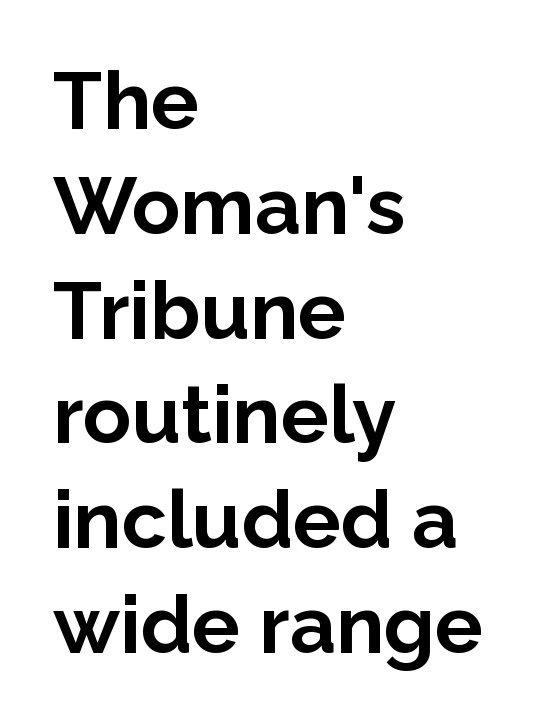
The image shows 80 px bold sans-serif type, upright; set left-aligned, normal line spacing (1.31x), normal letter spacing, not underlined; low stroke contrast and a medium x-height.
